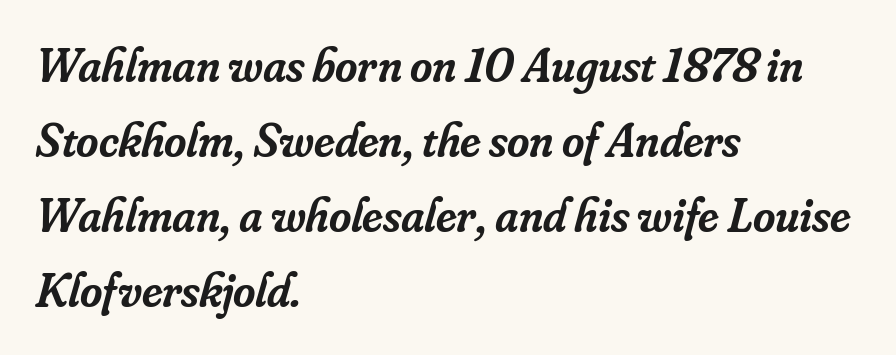
Q: Is the text bold? A: Semi-bold.
Q: Is the text italic (slanted)? A: Yes, it leans right by about 16 degrees.
Q: Is the typeface a serif or a sans-serif typeface? A: Serif.
Q: Is the text underlined? A: No.
Q: How is the paragraph aligned? A: Left-aligned.
Q: Is the spacing between letters normal or unusually wide? A: Normal.
Q: Is the spacing between lines tight, normal or loose? A: Normal.
Q: Width (condensed, normal, or wide)? A: Normal.
Q: Stroke contrast? A: Low.
Q: x-height? A: Small.
Q: Monospaced? A: No.
